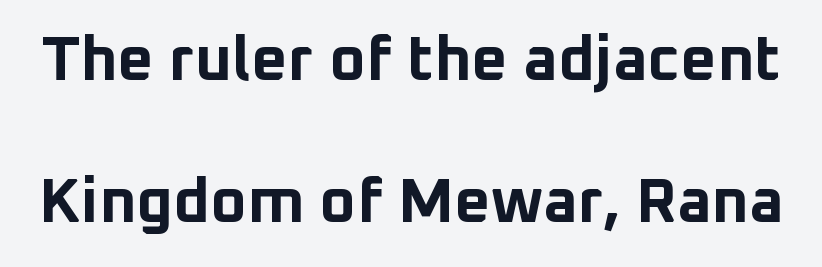
The axis of the letterforms is exactly vertical. Leading is clearly above the norm, producing a sparse column. In terms of letterform style, serifs are entirely absent. Heavy, bold letterforms. Caption: standard tracking, unaltered.
